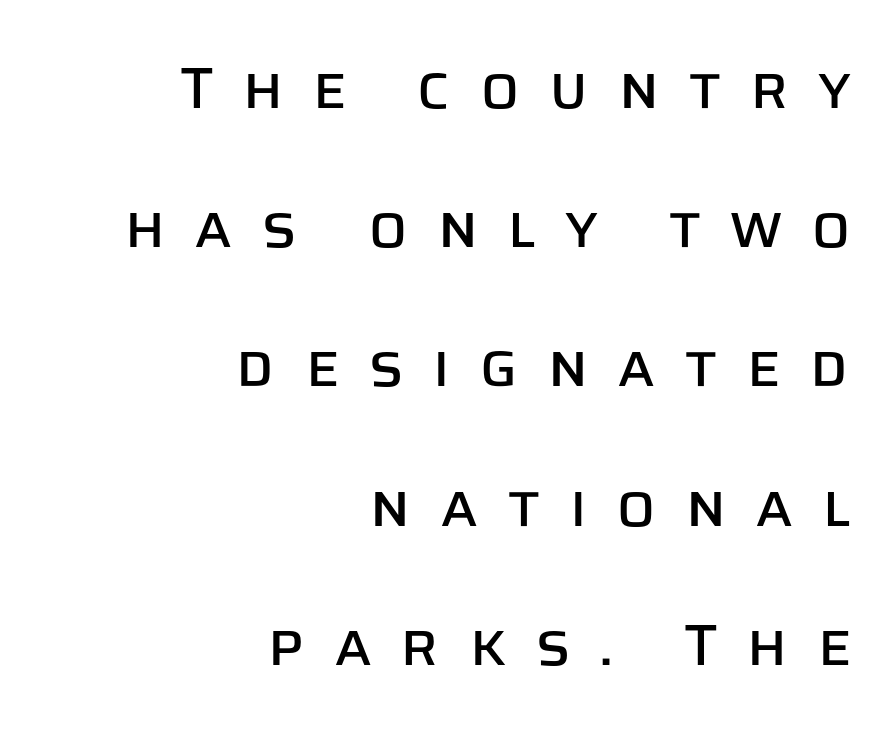
{"serif": "no", "italic": "no", "width": "normal", "stroke_contrast": "low", "x_height": "large", "monospaced": "no", "underline": "no", "align": "right", "line_spacing": "loose", "line_spacing_ratio": 2.4, "letter_spacing": "wide", "letter_spacing_em": 0.49, "glyph_px": 58}
